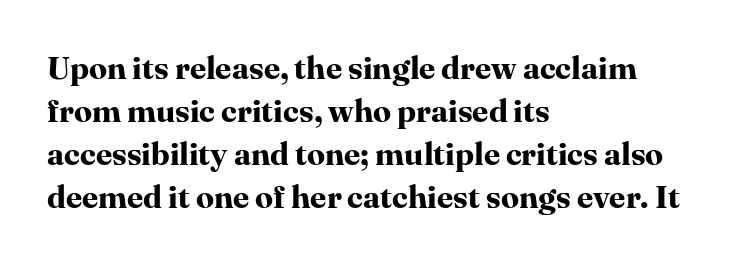
These lines sit exactly where default settings would place them. Does the copy run flush right? No — it runs flush left. Yep, those are serifs on the letters. You'd pick this weight for a headline — it's a proper bold.
